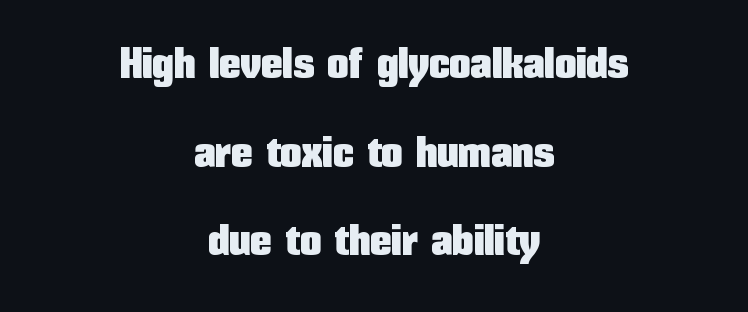
The line texture is even and compact thanks to regular tracking. You can tell from the bare stems that sans-serif type was used. Here the designer chose a conventional face with non-uniform glyph widths. Check the space under the baseline: it is left empty.
